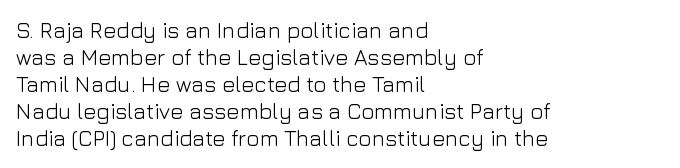
{"italic": "no", "bold": "no", "underline": "no", "align": "left", "line_spacing_ratio": 1.23, "letter_spacing": "normal", "letter_spacing_em": 0.0, "glyph_px": 22}
